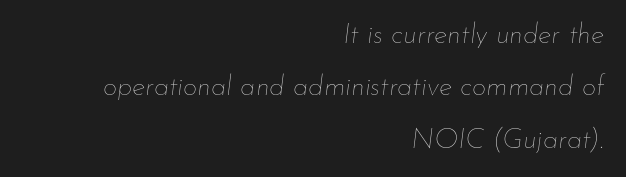
Looking at the ascenders, they clearly lean. The lines are quadded right. Lines of text with bare space underneath. This reads as an unemphasized weight, regular at the heaviest. The passage shown is typed in a proportional face where columns would drift. Observe the ordinary spacing: letters are neighbours, not strangers.
